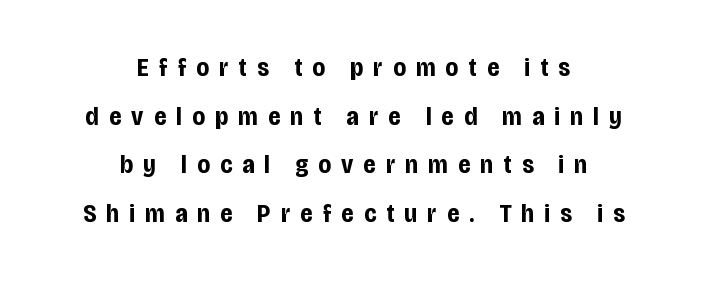
Q: Is the text bold? A: Yes.
Q: Is the text italic (slanted)? A: No, it is upright.
Q: Is the text underlined? A: No.
Q: How is the paragraph aligned? A: Centered.
Q: Is the spacing between letters normal or unusually wide? A: Unusually wide.
